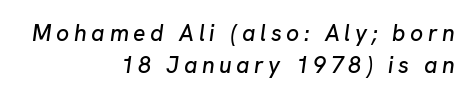
The image shows 23 px text type, italic (leaning right); set right-aligned, normal line spacing (1.4x), unusually wide letter spacing (+0.2 em), not underlined.
